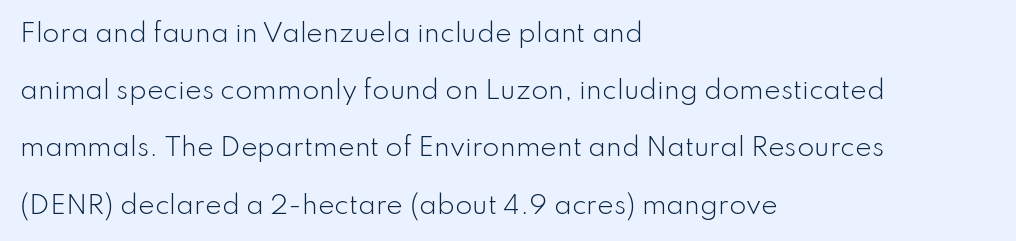
The image shows 25 px text type, upright; set left-aligned, loose line spacing (2.29x), normal letter spacing, not underlined.
